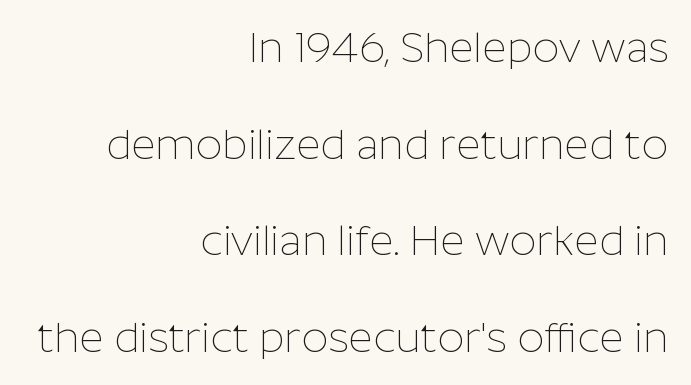
The passage shown is not bold in any degree. Do the characters align in a grid? No, the font is proportional. Observe the ordinary spacing: letters are neighbours, not strangers. Tall strokes in this sample are plumb rather than angled. The text block is weighted toward the right margin, trailing off unevenly leftward.
